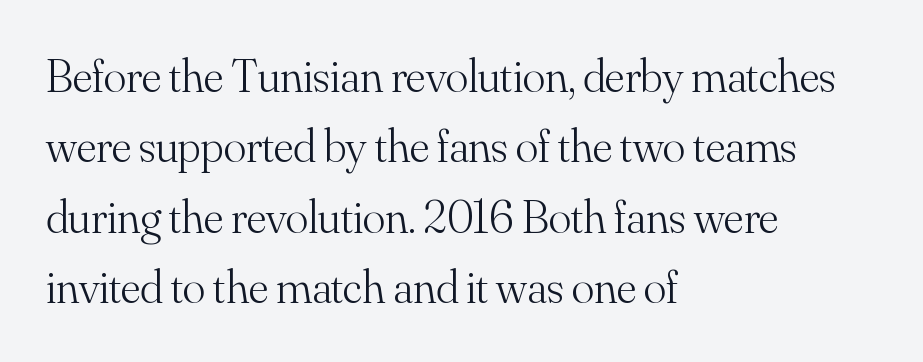
Q: Is the text bold? A: No.
Q: Is the text italic (slanted)? A: No, it is upright.
Q: Is the typeface a serif or a sans-serif typeface? A: Serif.
Q: Is the text underlined? A: No.
Q: How is the paragraph aligned? A: Left-aligned.
Q: Is the spacing between letters normal or unusually wide? A: Normal.
Q: Is the spacing between lines tight, normal or loose? A: Normal.
Q: Width (condensed, normal, or wide)? A: Normal.
Q: Stroke contrast? A: Medium.
Q: x-height? A: Small.
Q: Monospaced? A: No.
